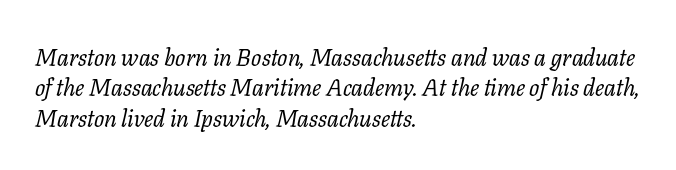
The image shows 24 px text type, italic (leaning right); set left-aligned, normal line spacing (1.27x), normal letter spacing, not underlined.
